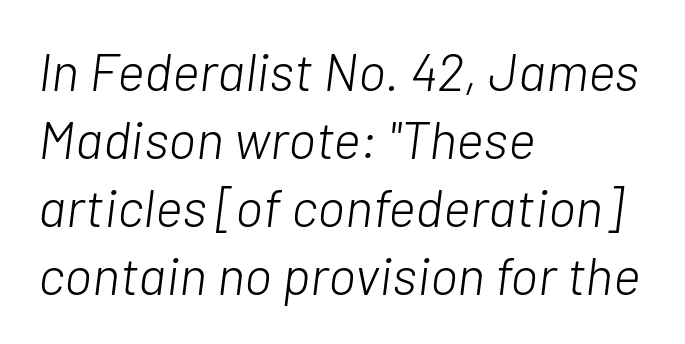
The tracking reads as untouched default to a designer's eye. A typesetter would call this proportional, since set widths differ per character. Descenders hang freely into open space. Weight: regular or lighter. The designer left line spacing at the default. Caption: multi-line text, flush left, ragged right.
